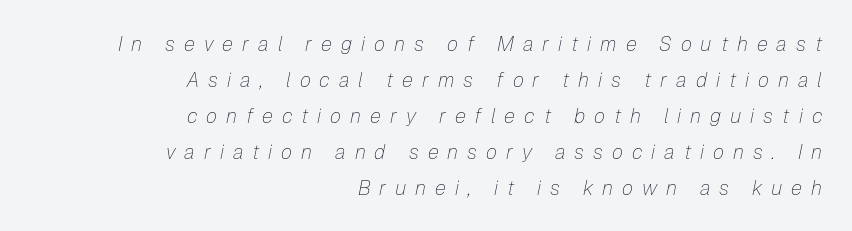
Q: Is the text bold? A: No.
Q: Is the text italic (slanted)? A: Yes, it leans right by about 12 degrees.
Q: Is the text underlined? A: No.
Q: How is the paragraph aligned? A: Right-aligned.
Q: Is the spacing between letters normal or unusually wide? A: Unusually wide.
